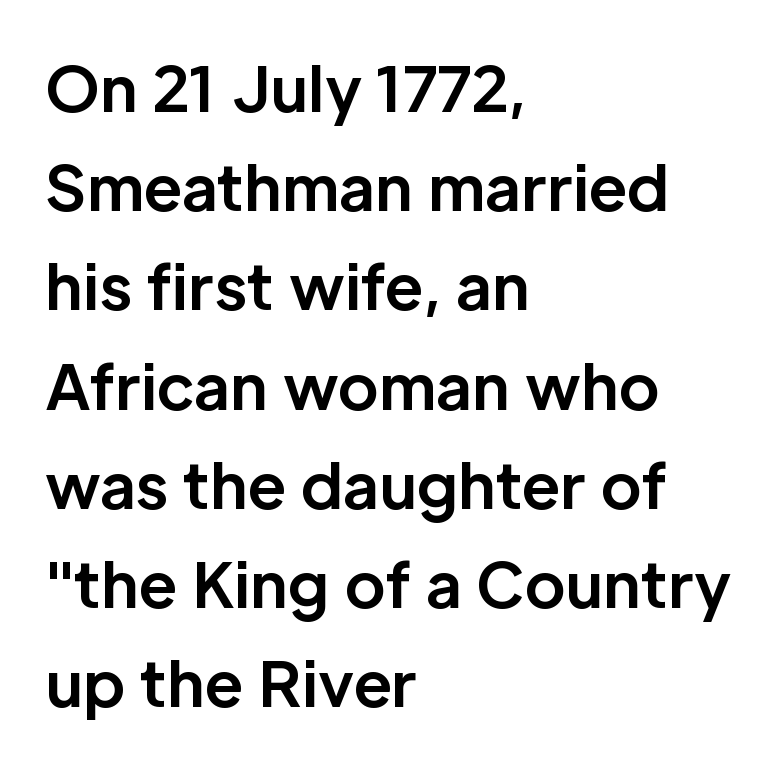
Typographically, this falls in the sans-serif category. In terms of posture, this sample is upright. These lines stack with their left ends in a neat column. The letters advance in unequal steps, a hallmark of proportional type. Bare-footed words on every line.
